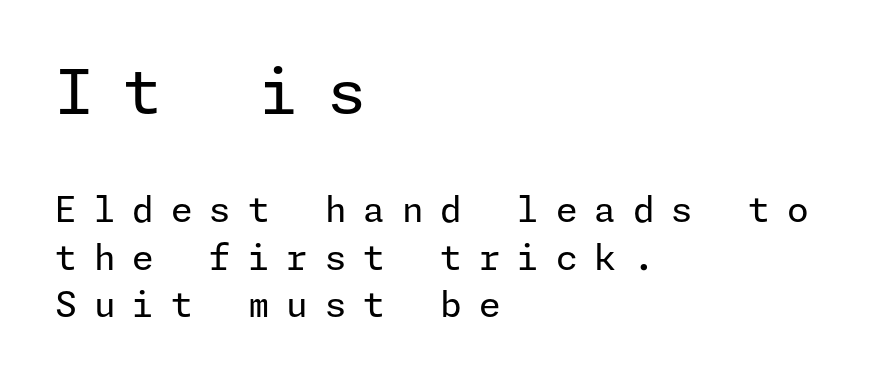
The image shows 62 px regular-weight sans-serif type, upright; set left-aligned, normal line spacing (1.35x), unusually wide letter spacing (+0.48 em), not underlined; the first (top) block is 1.77x larger; low stroke contrast and a medium x-height.
